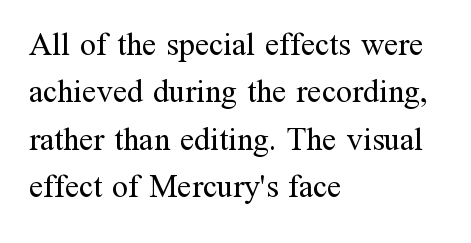
{"serif": "yes", "italic": "no", "bold": "no", "weight": "regular", "width": "normal", "stroke_contrast": "medium", "x_height": "medium", "monospaced": "no", "underline": "no", "align": "left", "line_spacing": "normal", "line_spacing_ratio": 1.48, "letter_spacing": "normal", "letter_spacing_em": 0.0, "glyph_px": 32}
